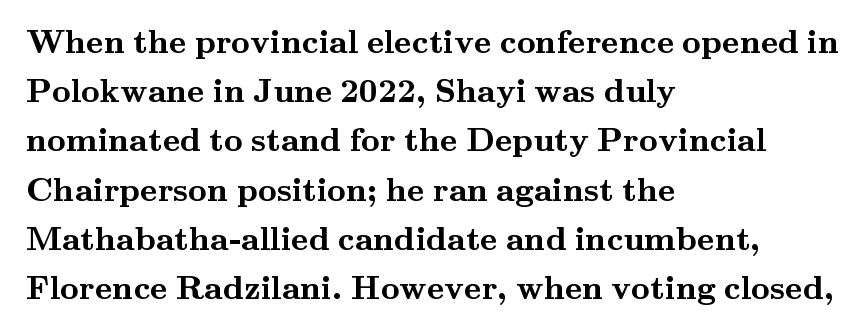
The passage shown is not underscored anywhere. I'd describe the lettering as bold — thick and assertive. The letters sit at their default tracking, neither squeezed nor spread. Looks like regular typesetting: each glyph gets only the width it needs. Style check: upright.
